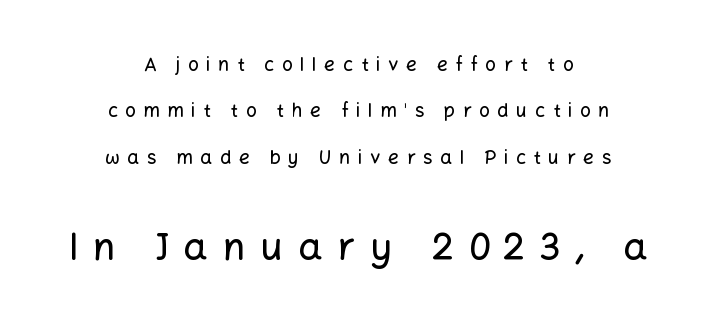
Q: Is the text italic (slanted)? A: No, it is upright.
Q: Is the typeface a serif or a sans-serif typeface? A: Sans-serif.
Q: Is the text underlined? A: No.
Q: How is the paragraph aligned? A: Centered.
Q: Is the spacing between letters normal or unusually wide? A: Unusually wide.
Q: Is the spacing between lines tight, normal or loose? A: Loose.
Q: Which block of text is set in a larger size, the first (top) or the second (bottom)? A: The second (bottom) one.
Q: Width (condensed, normal, or wide)? A: Normal.
Q: Stroke contrast? A: Low.
Q: x-height? A: Medium.
Q: Monospaced? A: No.
